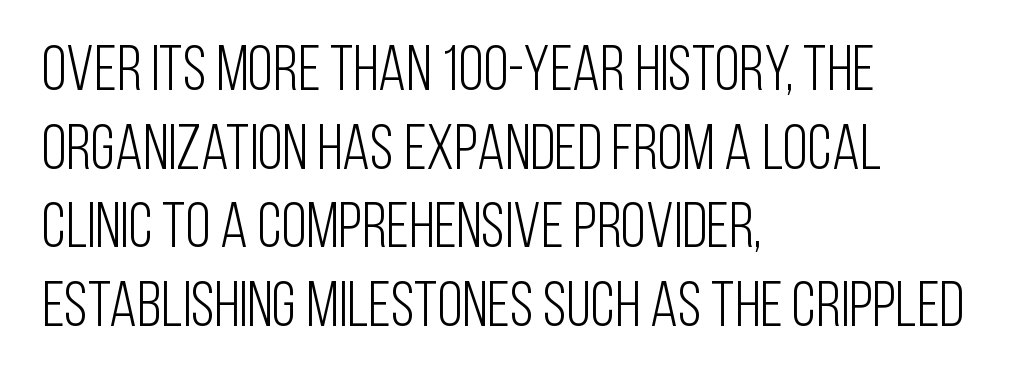
{"serif": "no", "italic": "no", "bold": "no", "weight": "light", "width": "condensed", "stroke_contrast": "low", "x_height": "large", "monospaced": "no", "underline": "no", "align": "left", "line_spacing_ratio": 1.23, "letter_spacing": "normal", "letter_spacing_em": 0.0, "glyph_px": 64}
